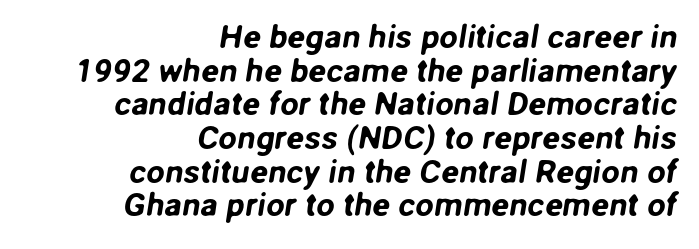
{"serif": "no", "width": "normal", "stroke_contrast": "low", "x_height": "medium", "monospaced": "no", "underline": "no", "align": "right", "line_spacing": "tight", "line_spacing_ratio": 1.02, "letter_spacing": "normal", "letter_spacing_em": 0.0, "glyph_px": 33}
